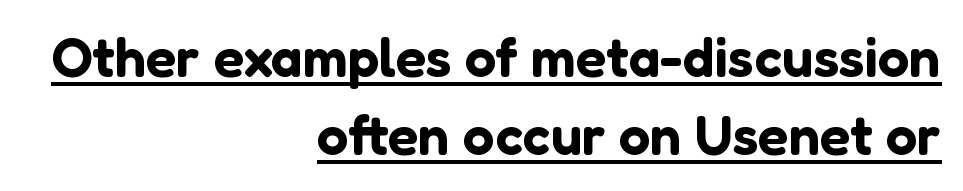
{"serif": "no", "italic": "no", "width": "normal", "stroke_contrast": "low", "x_height": "medium", "monospaced": "no", "underline": "yes", "align": "right", "line_spacing": "normal", "line_spacing_ratio": 1.39, "letter_spacing": "normal", "letter_spacing_em": 0.0, "glyph_px": 56}
